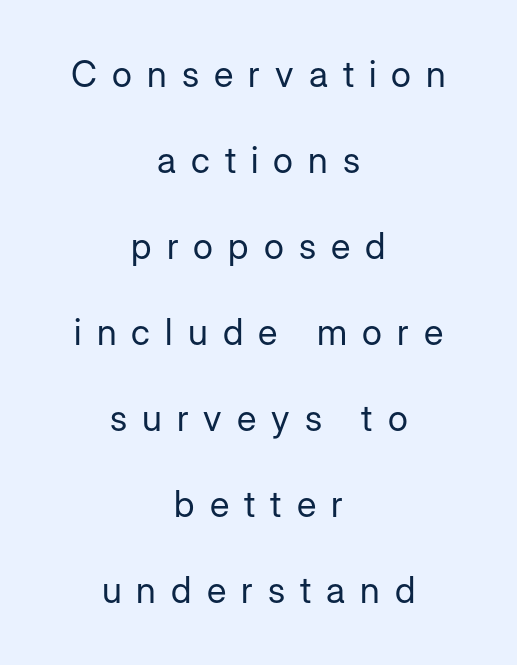
Q: Is the text bold? A: No.
Q: Is the text italic (slanted)? A: No, it is upright.
Q: Is the typeface a serif or a sans-serif typeface? A: Sans-serif.
Q: Is the text underlined? A: No.
Q: How is the paragraph aligned? A: Centered.
Q: Is the spacing between letters normal or unusually wide? A: Unusually wide.
Q: Is the spacing between lines tight, normal or loose? A: Loose.
Q: Width (condensed, normal, or wide)? A: Normal.
Q: Stroke contrast? A: Low.
Q: x-height? A: Medium.
Q: Monospaced? A: No.
